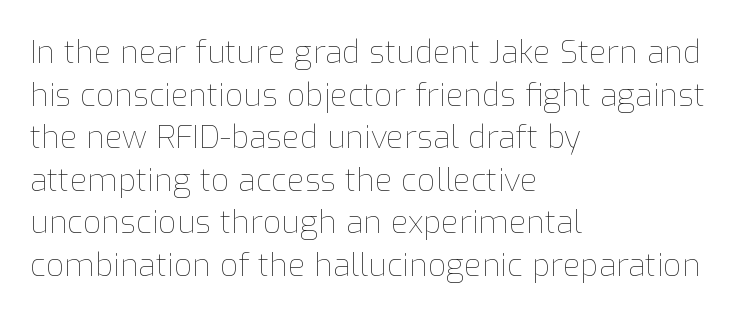
{"italic": "no", "bold": "no", "weight": "thin", "width": "normal", "stroke_contrast": "low", "x_height": "medium", "monospaced": "no", "underline": "no", "align": "left", "line_spacing": "normal", "line_spacing_ratio": 1.33, "letter_spacing": "normal", "letter_spacing_em": 0.0, "glyph_px": 32}
